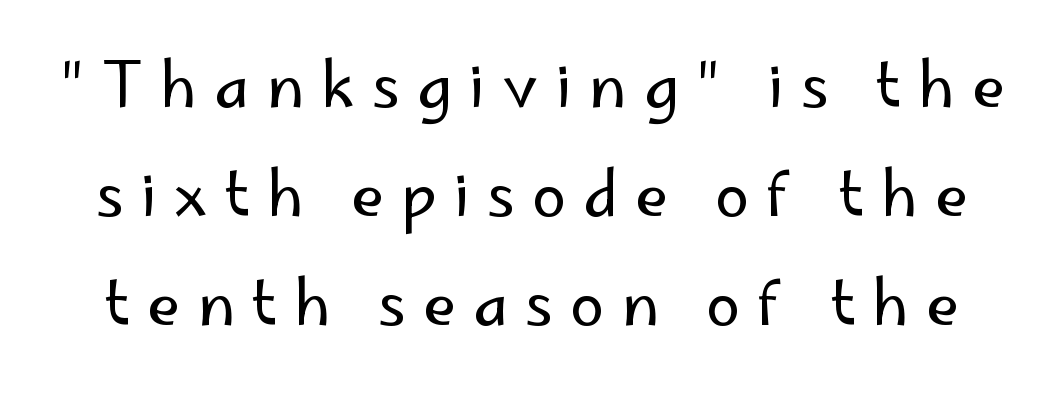
Every character sits straight up, as roman type does. Is this a fixed-width face? No — the glyphs have proportional, varying widths. A typesetter would label this face a sans. This sample uses expanded letter spacing, leaving extra air between glyphs. Nothing heavy about these letters — not bold at all. A clean baseline with only descenders dipping below it.
